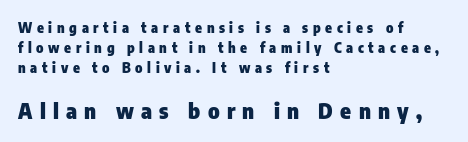
Italic: no, the glyphs are upright roman. The paragraph has a hard left edge and a soft right edge. In terms of letterspacing, this is a distinctly airy, spread setting. Just letters on the line, the space beneath them empty. The face used here appears at its bigger size in the lower chunk.
